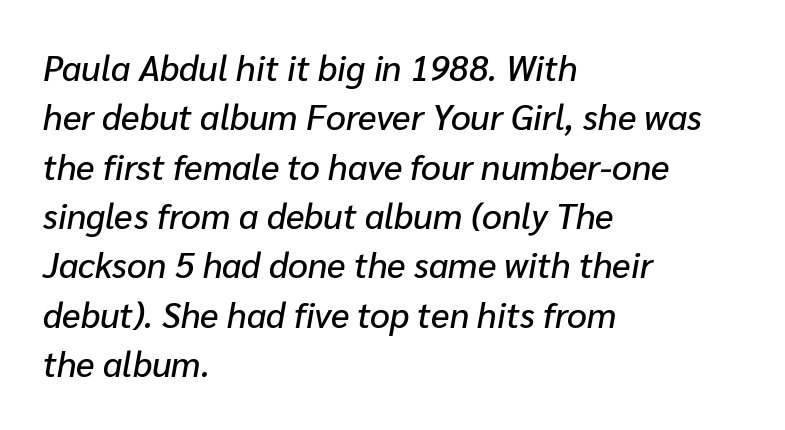
This rendering leaves character spacing at its baseline value. Alignment: flush left. Regarding leading, the lines here are spaced in the standard way. Looks like regular typesetting: each glyph gets only the width it needs.
